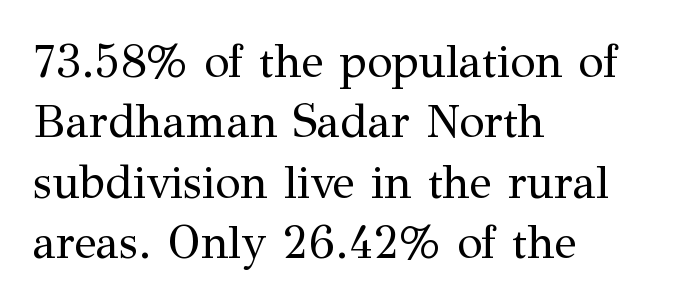
{"serif": "yes", "italic": "no", "bold": "no", "weight": "regular", "width": "normal", "stroke_contrast": "medium", "x_height": "medium", "monospaced": "no", "underline": "no", "align": "left", "line_spacing": "normal", "line_spacing_ratio": 1.31, "letter_spacing": "normal", "letter_spacing_em": 0.0, "glyph_px": 46}
